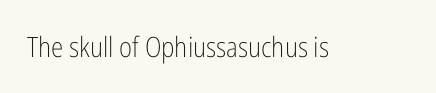
Q: Is the text bold? A: No.
Q: Is the text italic (slanted)? A: No, it is upright.
Q: Is the typeface a serif or a sans-serif typeface? A: Sans-serif.
Q: Is the text underlined? A: No.
Q: Is the spacing between letters normal or unusually wide? A: Normal.
Q: Width (condensed, normal, or wide)? A: Condensed.
Q: Stroke contrast? A: Low.
Q: x-height? A: Medium.
Q: Monospaced? A: No.
